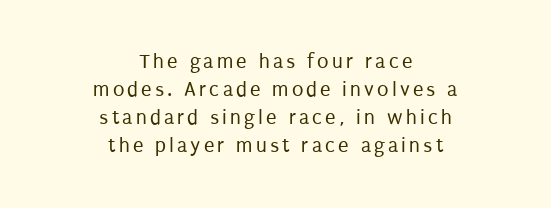
{"italic": "no", "bold": "no", "underline": "no", "align": "center", "line_spacing": "normal", "line_spacing_ratio": 1.34, "glyph_px": 21}
